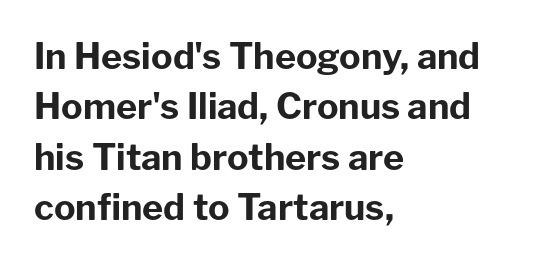
This sample uses plain, unmodified letter spacing. Spacing verdict: proportional, widths tailored to each character. Regarding leading, the lines here are spaced in the standard way. The string is rendered with underlining switched off. A dark, heavy texture on the line: the type is bold.
